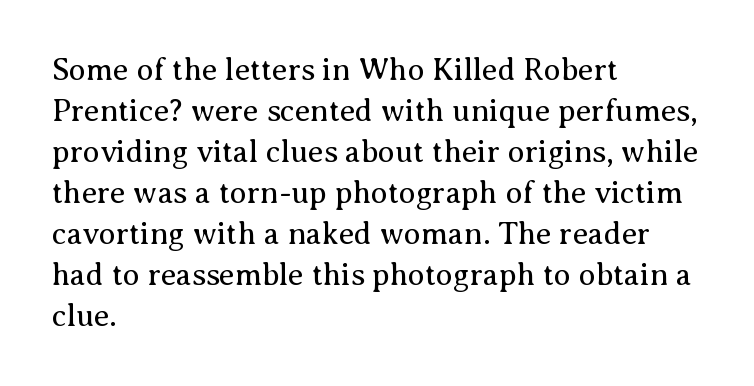
{"serif": "yes", "italic": "no", "bold": "no", "weight": "regular", "width": "normal", "stroke_contrast": "medium", "x_height": "medium", "monospaced": "no", "underline": "no", "align": "left", "line_spacing": "normal", "line_spacing_ratio": 1.32, "letter_spacing": "normal", "letter_spacing_em": 0.0, "glyph_px": 31}
